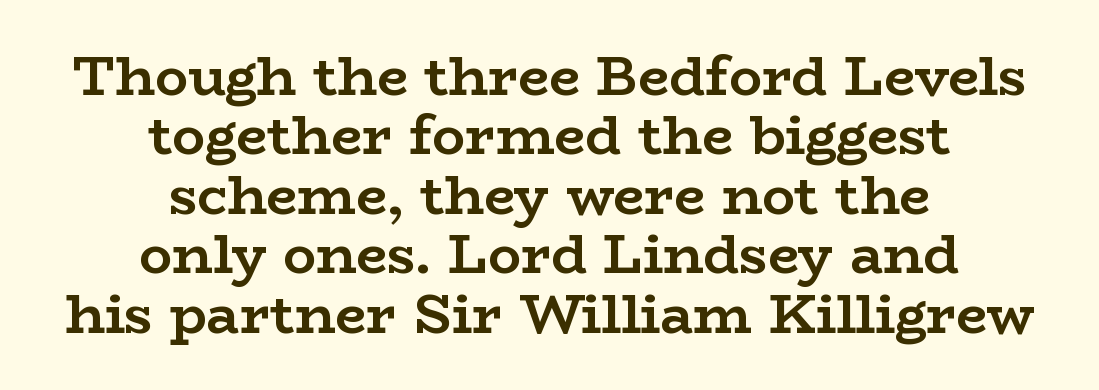
The image shows 55 px semibold, wide serif type, upright; set centered, tight line spacing (1.08x), normal letter spacing, not underlined; low stroke contrast and a medium x-height.
